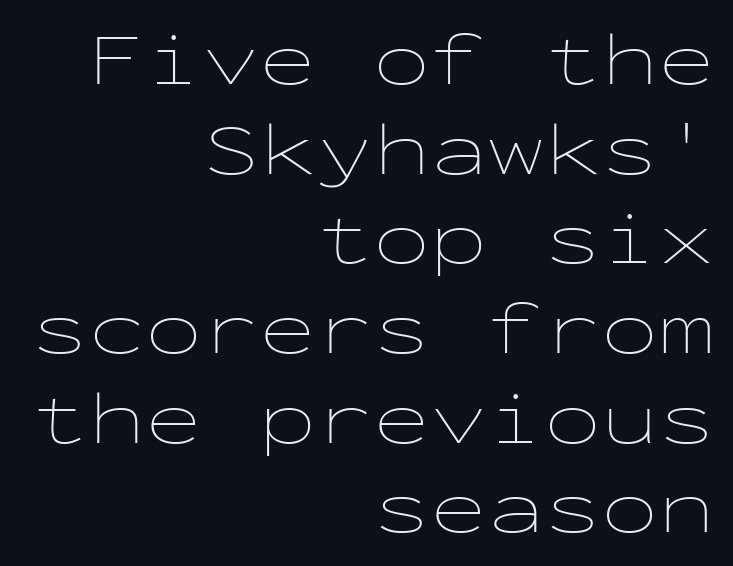
Q: Is the text bold? A: No.
Q: Is the text italic (slanted)? A: No, it is upright.
Q: Is the text underlined? A: No.
Q: How is the paragraph aligned? A: Right-aligned.
Q: Is the spacing between letters normal or unusually wide? A: Normal.
Q: Width (condensed, normal, or wide)? A: Wide.
Q: Stroke contrast? A: Low.
Q: x-height? A: Medium.
Q: Monospaced? A: Yes.
